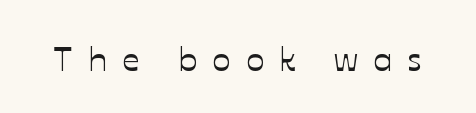
There is plenty of visible air inserted between adjacent glyphs. Descenders hang freely into open space. If you drew a line through each stem, it would be perfectly vertical. Proportional: the letters do not fall into vertical columns.
